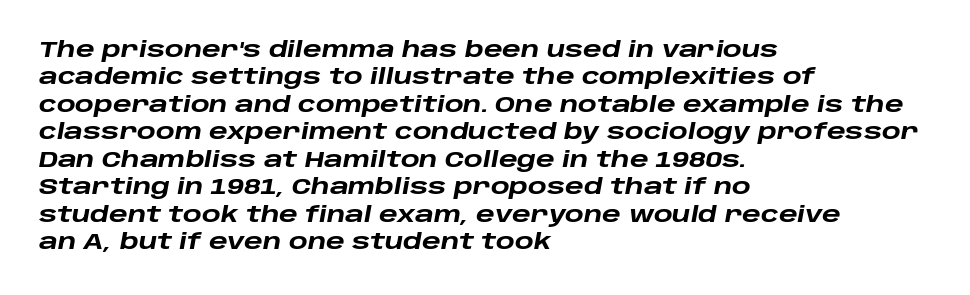
{"italic": "yes", "lean": "right", "slant_degrees": 10, "bold": "yes", "underline": "no", "align": "left", "line_spacing": "normal", "line_spacing_ratio": 1.25, "letter_spacing": "normal", "letter_spacing_em": 0.0, "glyph_px": 22}
